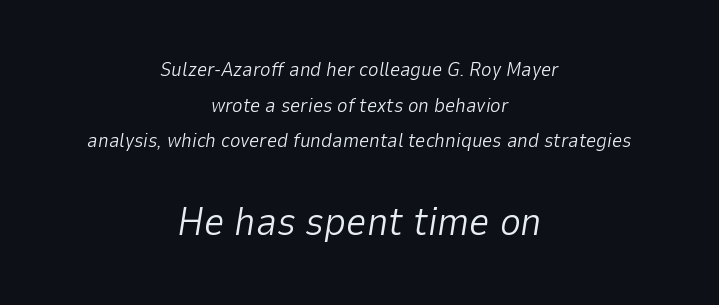
{"italic": "yes", "lean": "right", "slant_degrees": 9, "bold": "no", "weight": "light", "width": "normal", "stroke_contrast": "low", "x_height": "medium", "monospaced": "no", "underline": "no", "align": "center", "line_spacing_ratio": 1.78, "letter_spacing": "normal", "letter_spacing_em": 0.0, "larger_block": "second", "size_ratio": 2.0, "glyph_px": 40}
